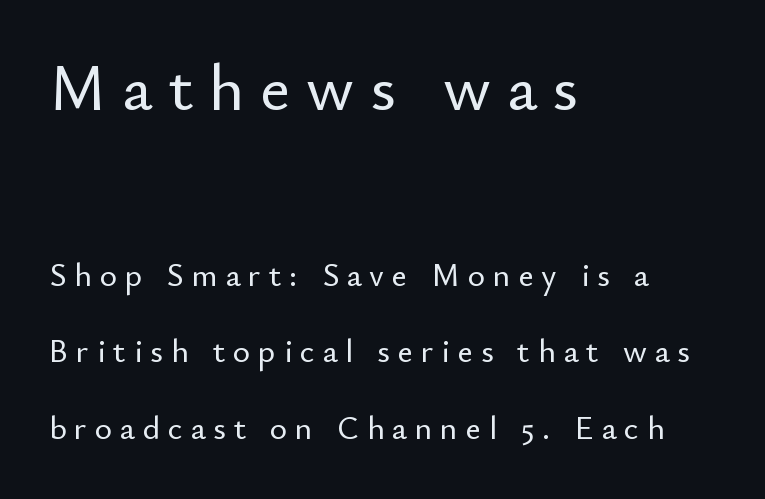
The image shows 66 px sans-serif type, upright; set left-aligned, loose line spacing (2.32x), unusually wide letter spacing (+0.24 em), not underlined; the first (top) block is 2.0x larger; low stroke contrast and a small x-height.
